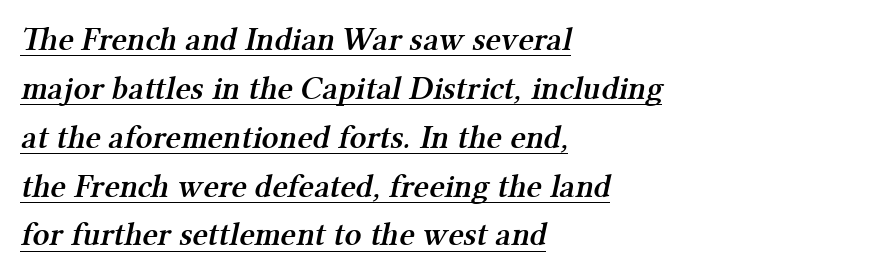
Q: Is the text bold? A: Semi-bold.
Q: Is the typeface a serif or a sans-serif typeface? A: Serif.
Q: Is the text underlined? A: Yes.
Q: How is the paragraph aligned? A: Left-aligned.
Q: Is the spacing between letters normal or unusually wide? A: Normal.
Q: Is the spacing between lines tight, normal or loose? A: Normal.
Q: Width (condensed, normal, or wide)? A: Normal.
Q: Stroke contrast? A: Medium.
Q: x-height? A: Medium.
Q: Monospaced? A: No.
